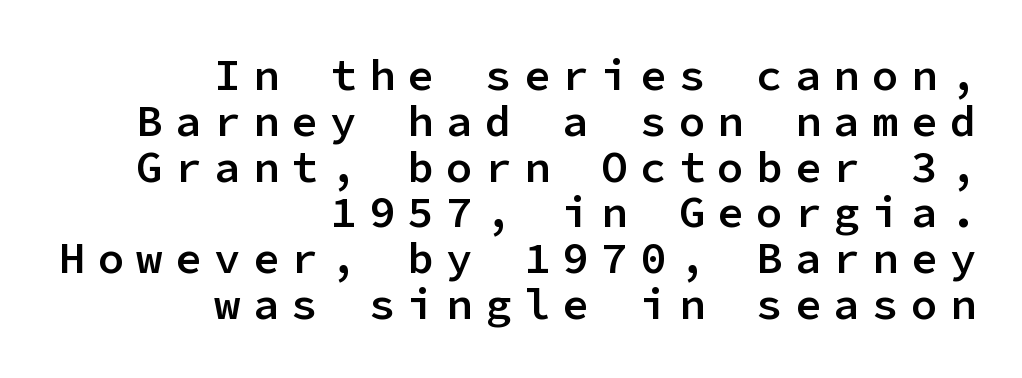
The image shows 44 px semibold sans-serif type, upright, monospaced; set right-aligned, tight line spacing (1.04x), unusually wide letter spacing (+0.28 em), not underlined; low stroke contrast and a medium x-height.
